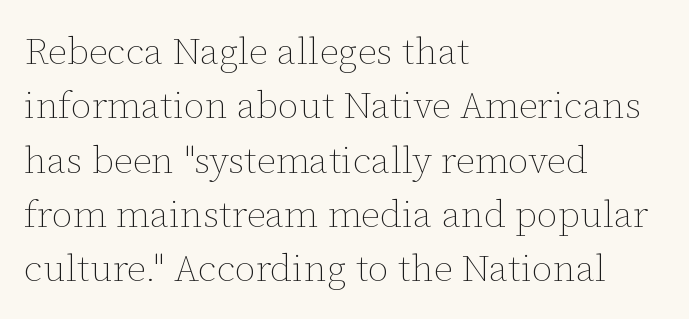
Is the type heavy? It reads as light-to-regular instead. How would I describe the line gaps? Plain and ordinary. Italic? Not at all — the glyphs are vertical. Glyph-to-glyph distance matches everyday printed text. The letters advance in unequal steps, a hallmark of proportional type.
